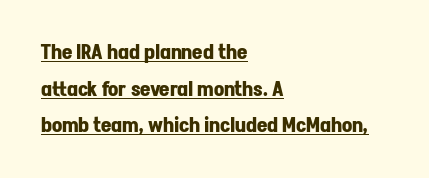
{"italic": "no", "bold": "yes", "underline": "yes", "align": "left", "line_spacing_ratio": 1.83, "letter_spacing": "normal", "letter_spacing_em": 0.0, "glyph_px": 20}
